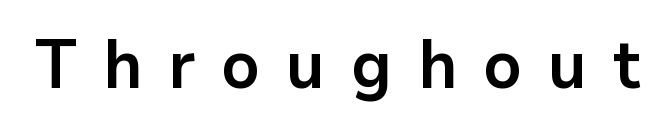
Letter spacing: wide. Thick stems and heavy bowls — unmistakably bold. Check under the words: just untouched page. Does the lettering tilt? It doesn't — this is upright.
